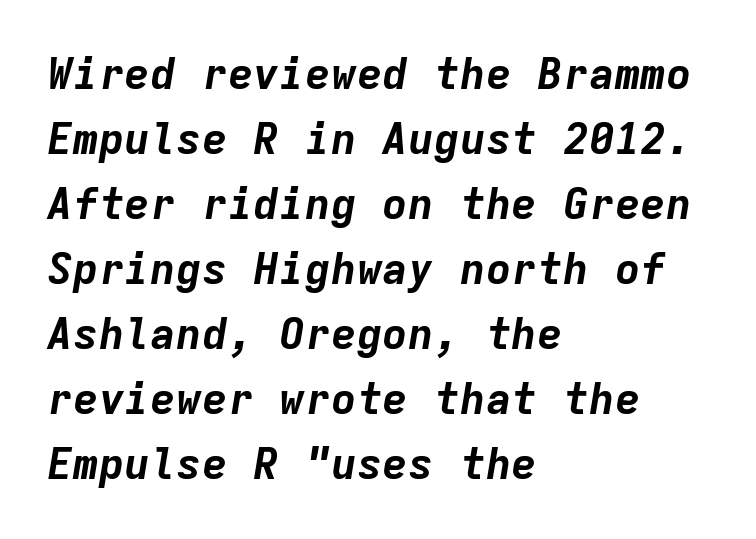
The image shows 43 px bold type, italic (leaning right), monospaced; set left-aligned, normal line spacing (1.51x), normal letter spacing, not underlined; low stroke contrast and a medium x-height.
